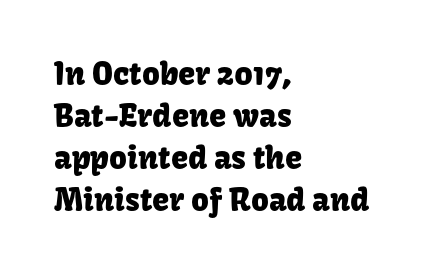
Each line starts at the same left margin while the right side varies. A typesetter would call this proportional, since set widths differ per character. Notice how descenders clear the ascenders below comfortably — that's standard leading. Descenders are the only things crossing below the line.
